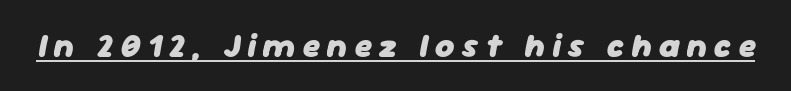
The image shows 33 px heavy type, italic (leaning right); set unusually wide letter spacing (+0.21 em), underlined; low stroke contrast and a medium x-height.
